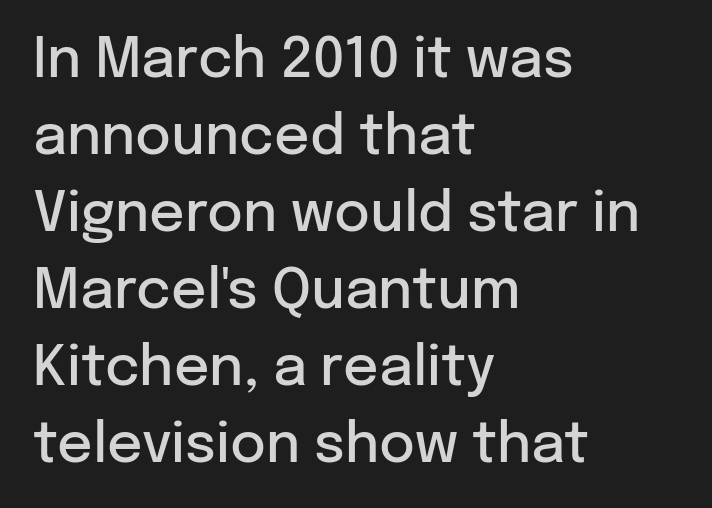
The image shows 55 px semibold sans-serif type, upright; set left-aligned, normal line spacing (1.4x), normal letter spacing, not underlined; low stroke contrast and a medium x-height.
